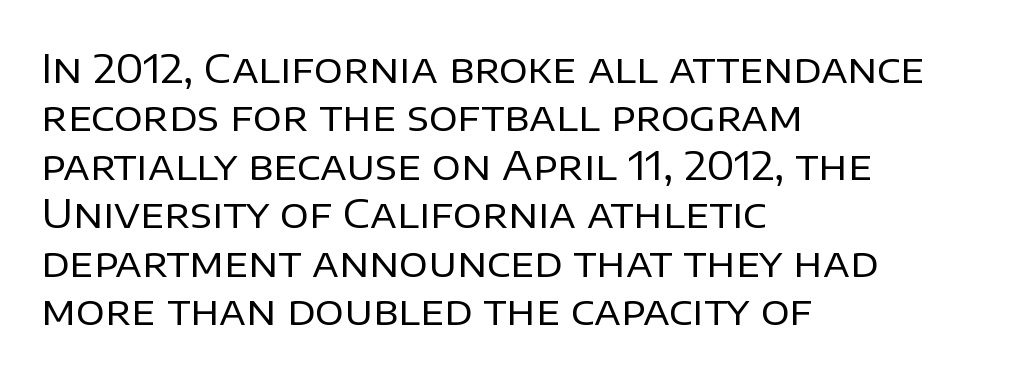
The image shows 40 px regular-weight sans-serif type, upright; set left-aligned, line spacing 1.21x, normal letter spacing, not underlined; low stroke contrast and a large x-height.
